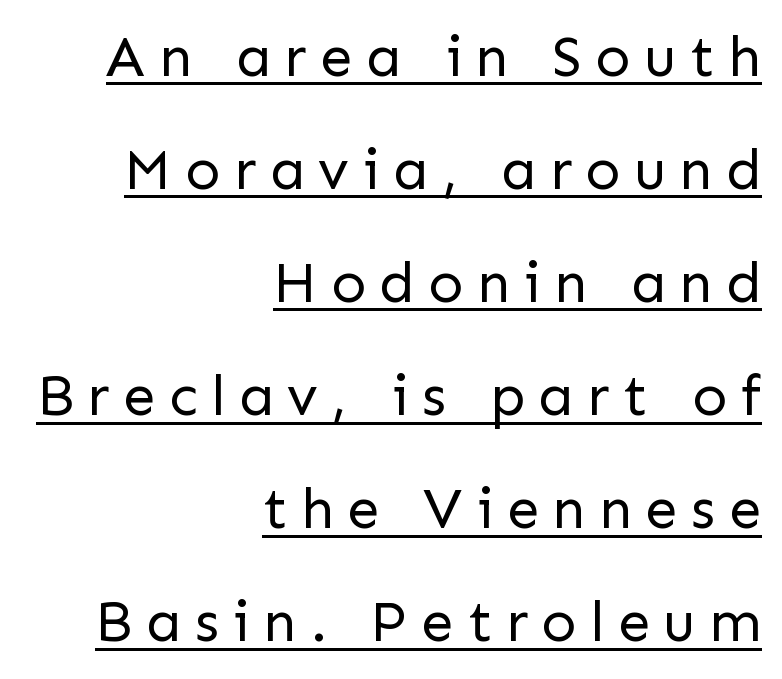
{"serif": "no", "italic": "no", "bold": "no", "weight": "regular", "width": "normal", "stroke_contrast": "low", "x_height": "medium", "monospaced": "no", "underline": "yes", "align": "right", "line_spacing": "loose", "line_spacing_ratio": 1.95, "letter_spacing": "wide", "letter_spacing_em": 0.23, "glyph_px": 58}
